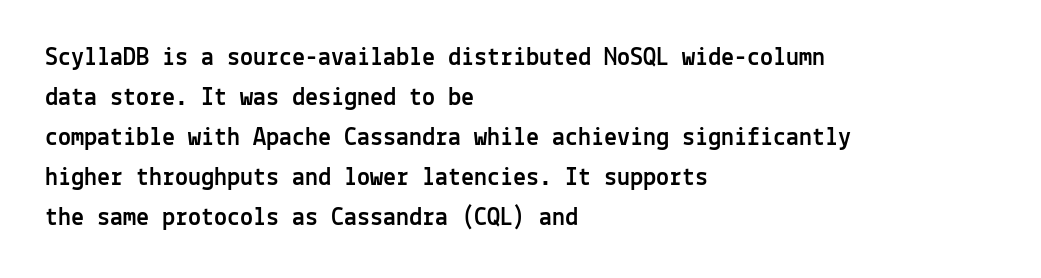
The image shows 26 px text type, upright; set left-aligned, normal line spacing (1.54x), normal letter spacing, not underlined.
